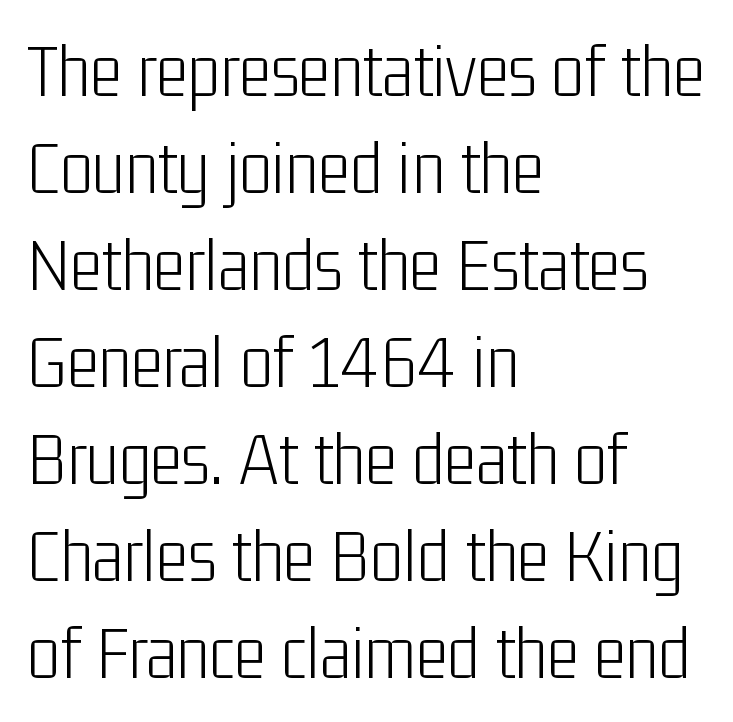
Stem width sits at or under what a default text font uses. Beneath every word, the page is bare. Think of a printed novel: that variable character pitch is what you see here. Each line starts at the same left margin while the right side varies. Nope, not italic — everything's standing straight. The letters sit at their default tracking, neither squeezed nor spread.
